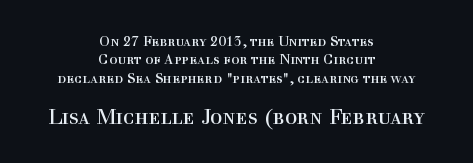
{"italic": "no", "bold": "no", "underline": "no", "align": "center", "line_spacing": "normal", "line_spacing_ratio": 1.32, "letter_spacing": "normal", "letter_spacing_em": 0.0, "larger_block": "second", "size_ratio": 1.5, "glyph_px": 21}
